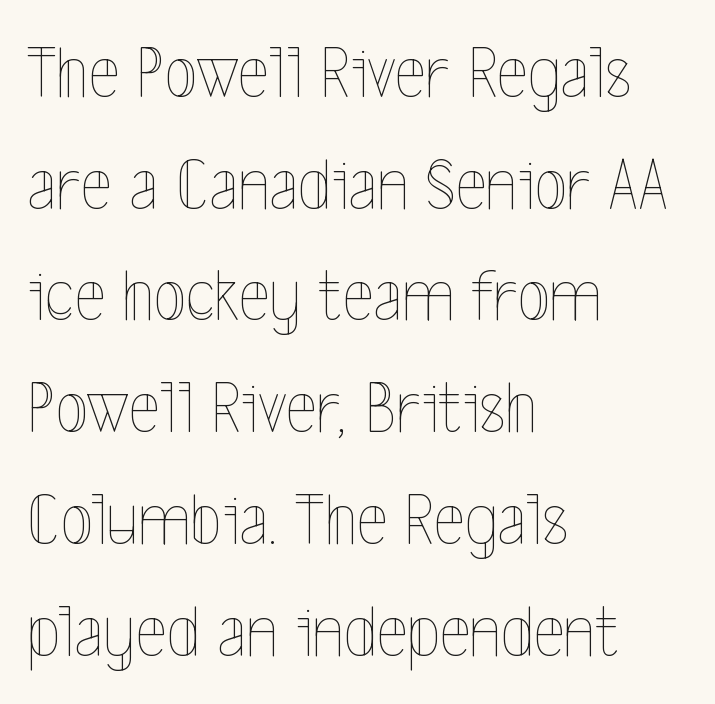
Q: Is the text bold? A: No.
Q: Is the text italic (slanted)? A: No, it is upright.
Q: Is the text underlined? A: No.
Q: How is the paragraph aligned? A: Left-aligned.
Q: Is the spacing between letters normal or unusually wide? A: Normal.
Q: Is the spacing between lines tight, normal or loose? A: Normal.
Q: Width (condensed, normal, or wide)? A: Condensed.
Q: x-height? A: Medium.
Q: Monospaced? A: No.
